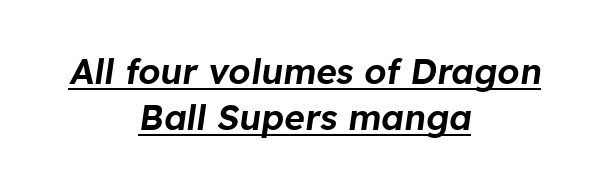
Compared with a flush-left layout, this one balances lines on the center instead. Honestly, the row spacing looks completely unremarkable. Proportional: the letters do not fall into vertical columns. A baseline rule has been typeset under these characters. Italic: yes, the glyphs are oblique. The gaps between neighbouring characters are ordinary and unremarkable.
